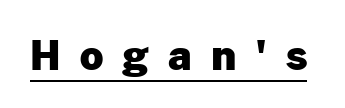
The face used here is a sans, in the tradition of grotesques and geometrics. Like a heading marked for emphasis, these lines bear an underscore. Is the letter spacing exaggerated? Yes — the characters are pushed far apart. The passage shown is typed in a proportional face where columns would drift.
